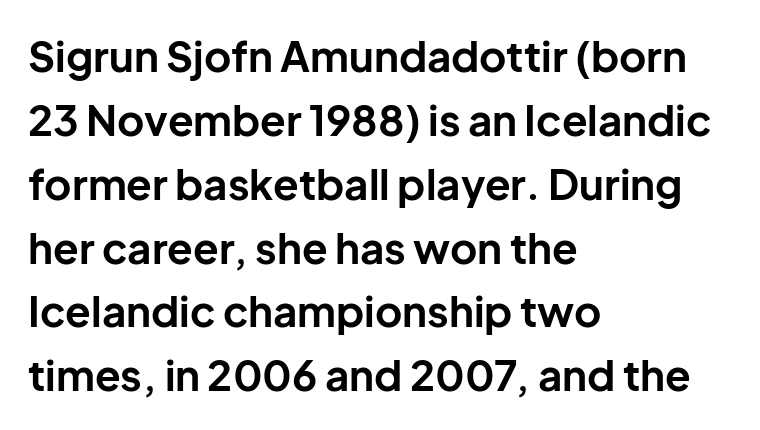
{"serif": "no", "italic": "no", "bold": "yes", "weight": "bold", "width": "normal", "stroke_contrast": "low", "x_height": "medium", "monospaced": "no", "underline": "no", "align": "left", "line_spacing": "normal", "line_spacing_ratio": 1.52, "letter_spacing": "normal", "letter_spacing_em": 0.0, "glyph_px": 42}
